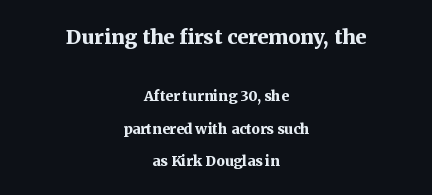
Q: Is the text bold? A: Yes.
Q: Is the text italic (slanted)? A: No, it is upright.
Q: Is the text underlined? A: No.
Q: How is the paragraph aligned? A: Centered.
Q: Is the spacing between letters normal or unusually wide? A: Normal.
Q: Is the spacing between lines tight, normal or loose? A: Loose.
Q: Which block of text is set in a larger size, the first (top) or the second (bottom)? A: The first (top) one.
